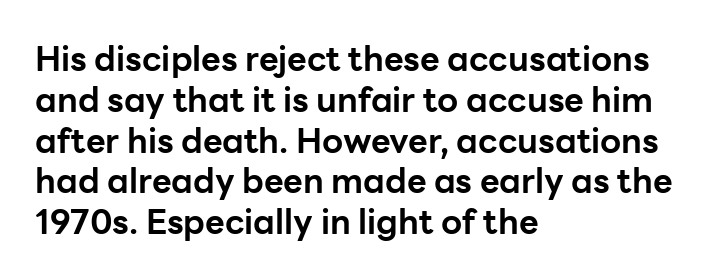
Q: Is the text bold? A: Yes.
Q: Is the text italic (slanted)? A: No, it is upright.
Q: Is the typeface a serif or a sans-serif typeface? A: Sans-serif.
Q: Is the text underlined? A: No.
Q: How is the paragraph aligned? A: Left-aligned.
Q: Is the spacing between letters normal or unusually wide? A: Normal.
Q: Width (condensed, normal, or wide)? A: Normal.
Q: Stroke contrast? A: Low.
Q: x-height? A: Medium.
Q: Monospaced? A: No.
